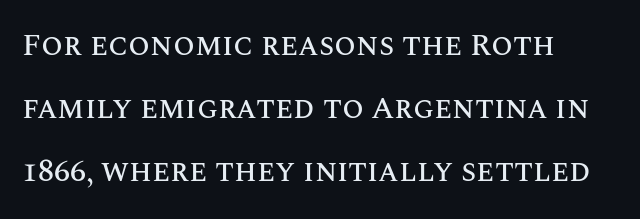
You could fit nearly another row in the gap between these rows. Every stem runs plumb, perpendicular to the baseline. Short and long lines alike share a common starting point at left. Nobody touched the tracking dial on this one. Do the characters align in a grid? No, the font is proportional. Only glyphs here, with clear space below each row.
